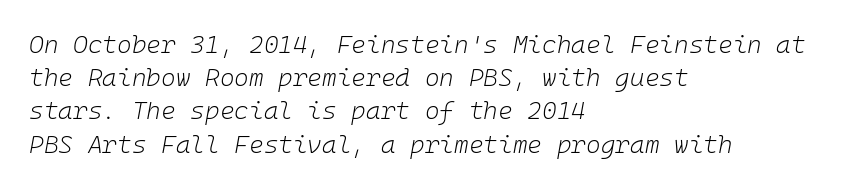
The image shows 25 px text type, italic (leaning right); set left-aligned, normal line spacing (1.33x), normal letter spacing, not underlined.
